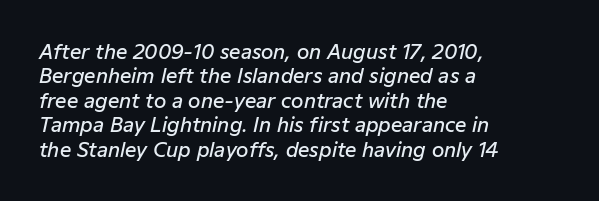
{"italic": "yes", "lean": "right", "slant_degrees": 12, "bold": "semi", "underline": "no", "align": "left", "line_spacing_ratio": 1.22, "letter_spacing": "normal", "letter_spacing_em": 0.0, "glyph_px": 20}
